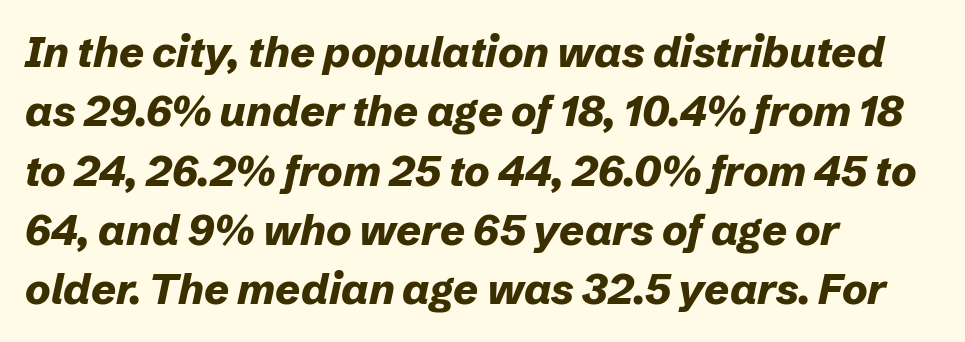
Q: Is the text bold? A: Yes.
Q: Is the text italic (slanted)? A: Yes, it leans right by about 12 degrees.
Q: Is the text underlined? A: No.
Q: How is the paragraph aligned? A: Left-aligned.
Q: Is the spacing between letters normal or unusually wide? A: Normal.
Q: Is the spacing between lines tight, normal or loose? A: Normal.
Q: Width (condensed, normal, or wide)? A: Normal.
Q: Stroke contrast? A: Low.
Q: x-height? A: Medium.
Q: Monospaced? A: No.
